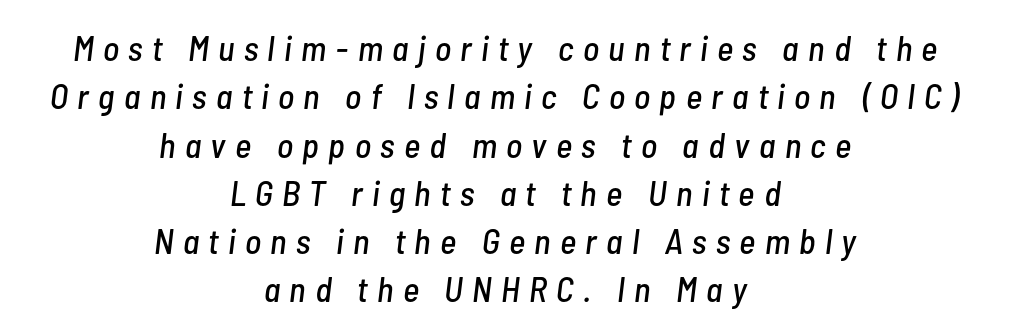
The image shows 35 px condensed type, italic (leaning right); set centered, normal line spacing (1.38x), unusually wide letter spacing (+0.27 em), not underlined; low stroke contrast and a medium x-height.
